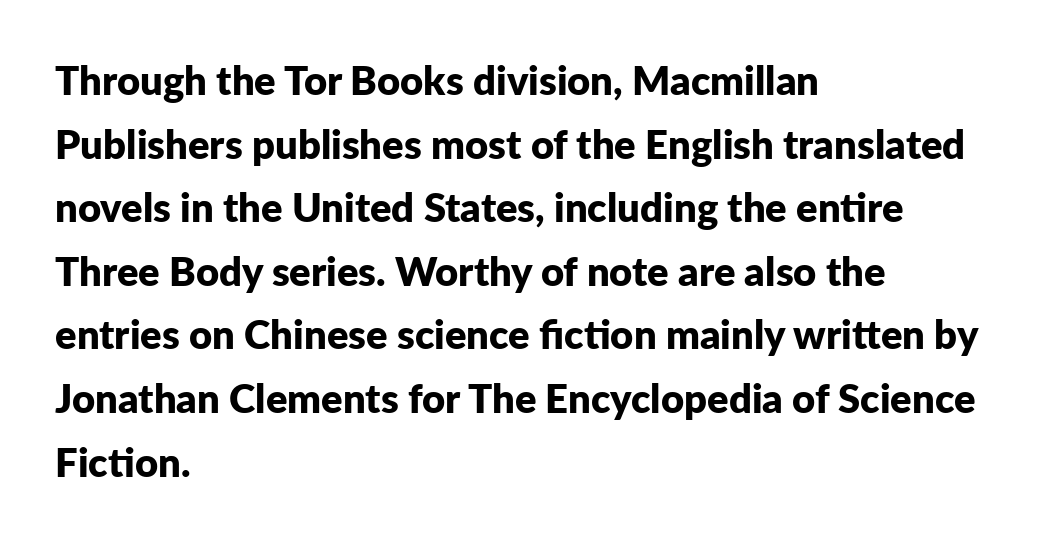
Decoration check: the copy has no underline. The sample has been set heavy, in full bold. Letter spacing: default. Upright lettering throughout.
